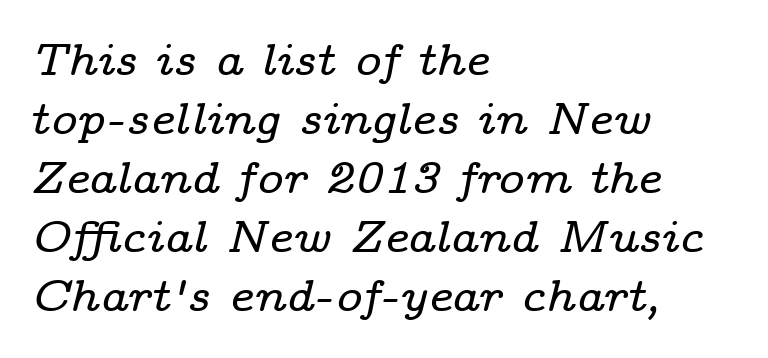
The image shows 45 px wide serif type, italic (leaning right); set left-aligned, normal line spacing (1.31x), normal letter spacing, not underlined; low stroke contrast and a medium x-height.
